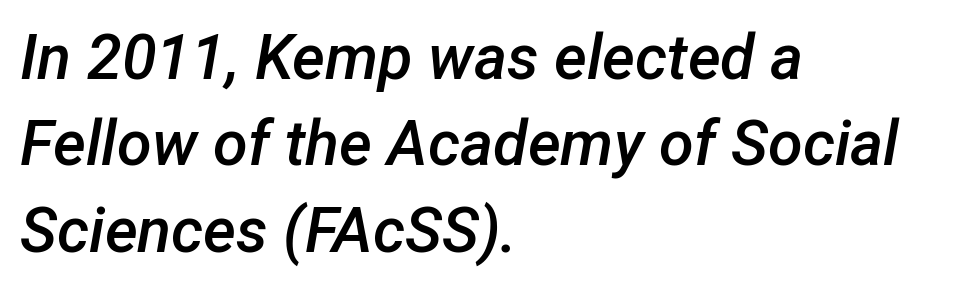
Descenders are the only things crossing below the line. The gaps between neighbouring characters are ordinary and unremarkable. Would a proofreader flag this as italicized? Yes. The compositor pushed each line to the left boundary. The face used here is proportionally spaced, like ordinary book or web type.
